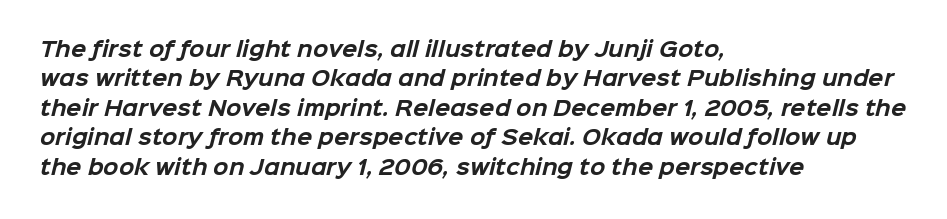
{"bold": "yes", "underline": "no", "align": "left", "line_spacing": "normal", "line_spacing_ratio": 1.47, "letter_spacing": "normal", "letter_spacing_em": 0.0, "glyph_px": 20}
